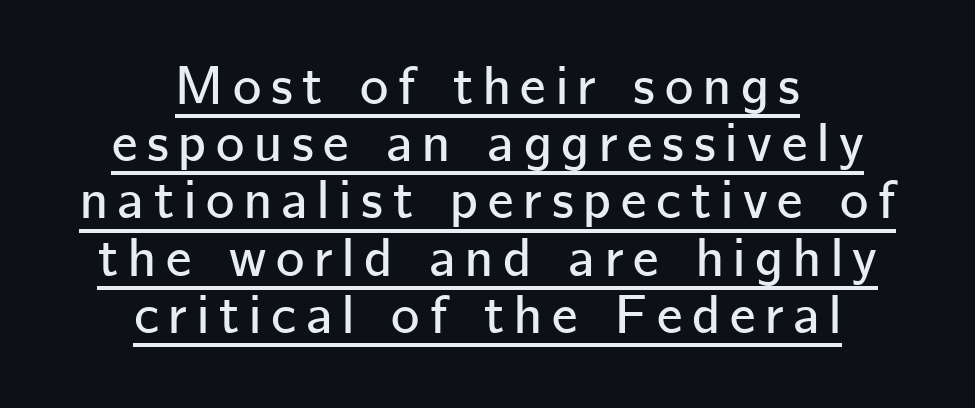
{"serif": "no", "italic": "no", "width": "normal", "stroke_contrast": "low", "x_height": "medium", "monospaced": "no", "underline": "yes", "align": "center", "line_spacing": "tight", "line_spacing_ratio": 1.06, "glyph_px": 54}
